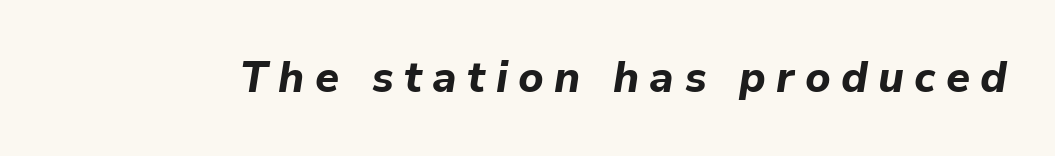
Rule under the text: the space is simply empty. The glyphs look as if they've been sheared to an angle. Short note: letters widely spaced. This is heavy type, rendered in bold. Do the characters align in a grid? No, the font is proportional.
